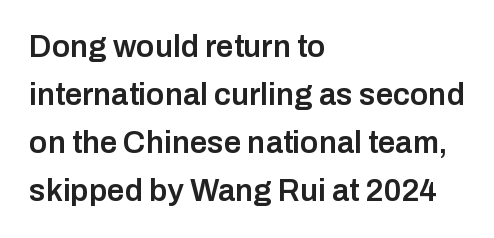
The image shows 31 px semibold sans-serif type, upright; set left-aligned, normal line spacing (1.55x), normal letter spacing, not underlined; low stroke contrast and a medium x-height.
